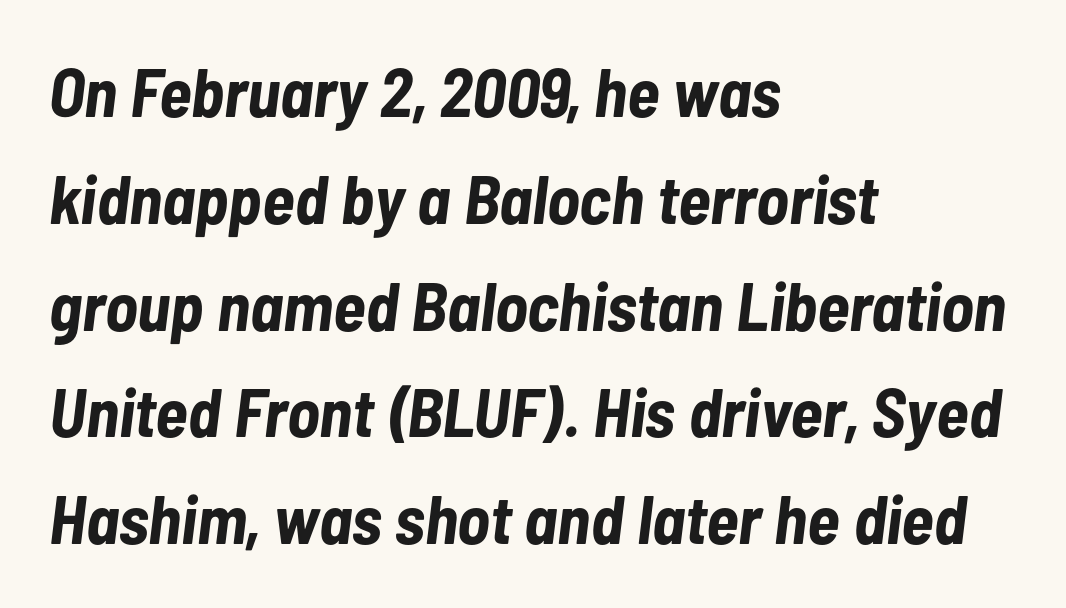
Q: Is the text bold? A: Yes.
Q: Is the text italic (slanted)? A: Yes, it leans right by about 7 degrees.
Q: Is the text underlined? A: No.
Q: How is the paragraph aligned? A: Left-aligned.
Q: Is the spacing between letters normal or unusually wide? A: Normal.
Q: Is the spacing between lines tight, normal or loose? A: Normal.
Q: Width (condensed, normal, or wide)? A: Condensed.
Q: Stroke contrast? A: Low.
Q: x-height? A: Medium.
Q: Monospaced? A: No.
